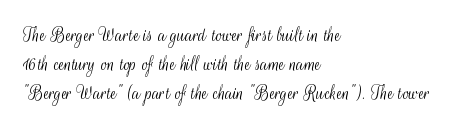
{"bold": "no", "underline": "no", "align": "left", "line_spacing": "normal", "line_spacing_ratio": 1.39, "letter_spacing": "normal", "letter_spacing_em": 0.0, "glyph_px": 21}
